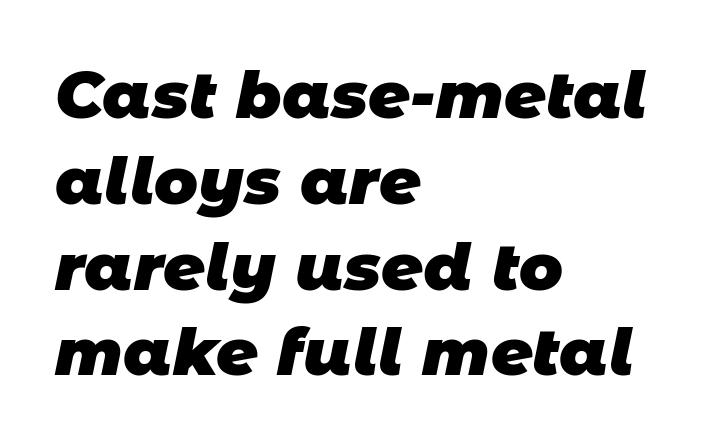
The image shows 65 px heavy sans-serif type; set left-aligned, normal line spacing (1.32x), normal letter spacing, not underlined; low stroke contrast and a large x-height.
